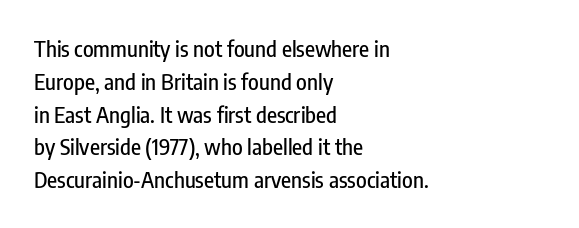
The specimen omits any rule beneath the text block's lines. Is the letter spacing exaggerated? No — it looks like the ordinary default. The typography opts for an upright posture over an oblique one. The rag falls on the right side of this text block. Baseline-to-baseline distance is the conventional proportion of letter height.
